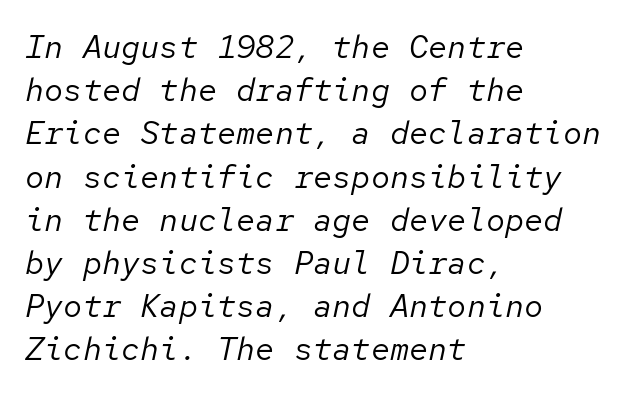
The face used here is monospaced, like something from a code editor. Characters are canted at an angle relative to the baseline's perpendicular. Leading: standard. Unmarked baselines from the first word to the last. What stands out about the letter spacing? Nothing — it is the standard amount. Stems and bowls with no extra thickness — not bold.
